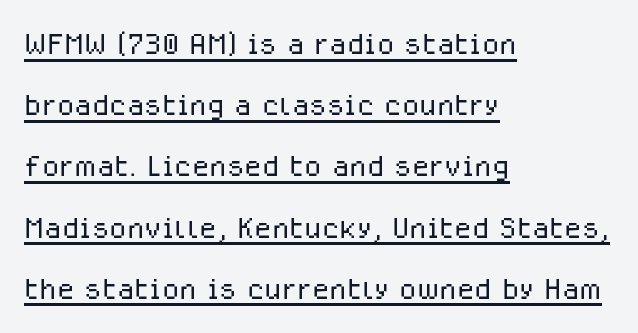
{"serif": "no", "italic": "no", "bold": "no", "weight": "light", "width": "normal", "stroke_contrast": "low", "x_height": "medium", "monospaced": "no", "underline": "yes", "align": "left", "line_spacing": "normal", "line_spacing_ratio": 1.53, "letter_spacing": "normal", "letter_spacing_em": 0.0, "glyph_px": 40}
